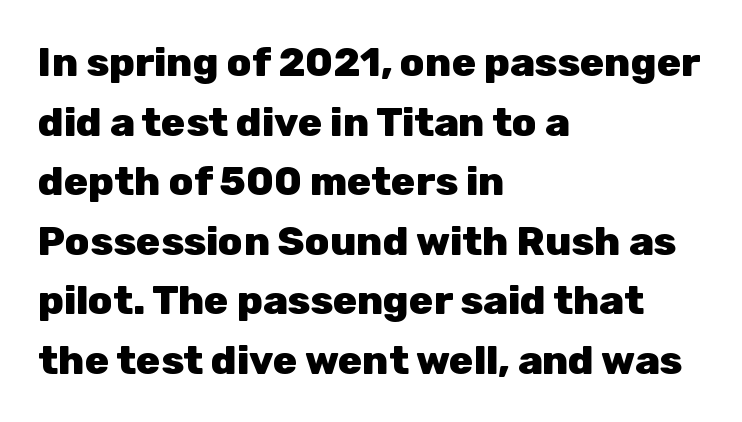
{"serif": "no", "italic": "no", "bold": "yes", "weight": "heavy", "width": "normal", "stroke_contrast": "low", "x_height": "medium", "monospaced": "no", "underline": "no", "align": "left", "line_spacing": "normal", "line_spacing_ratio": 1.49, "letter_spacing": "normal", "letter_spacing_em": 0.0, "glyph_px": 40}
